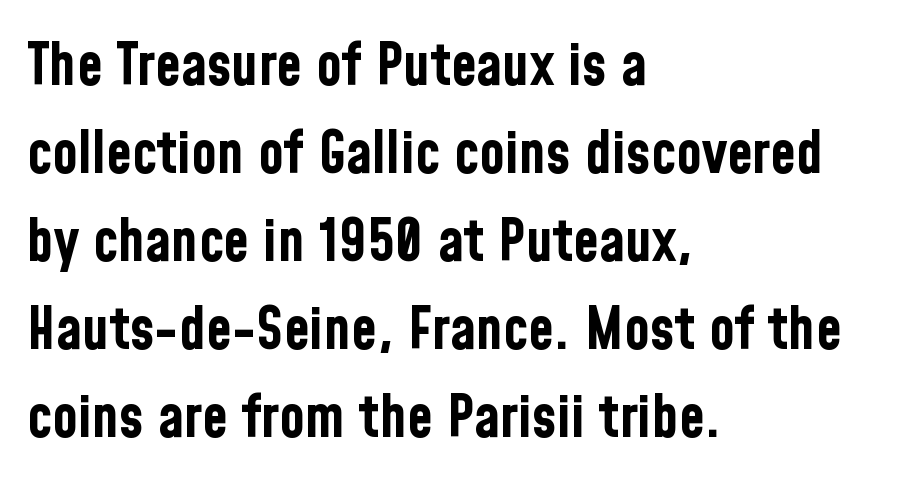
Anything drawn beneath the words? Only blank space. Every character sits straight up, as roman type does. Leftover space on each line is placed entirely after the last word. Whoever set this chose a conventional vertical rhythm.
